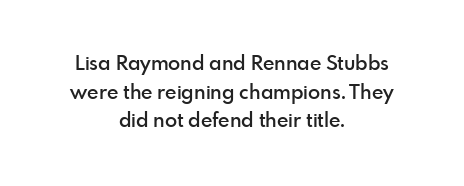
The image shows 20 px text type, upright; set centered, normal line spacing (1.43x), normal letter spacing, not underlined.
